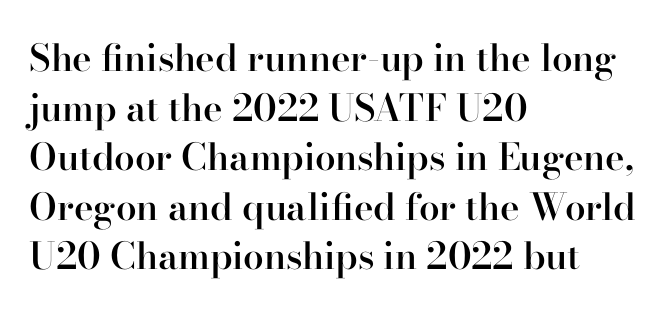
Q: Is the text bold? A: Semi-bold.
Q: Is the text italic (slanted)? A: No, it is upright.
Q: Is the typeface a serif or a sans-serif typeface? A: Serif.
Q: Is the text underlined? A: No.
Q: How is the paragraph aligned? A: Left-aligned.
Q: Is the spacing between letters normal or unusually wide? A: Normal.
Q: Is the spacing between lines tight, normal or loose? A: Normal.
Q: Width (condensed, normal, or wide)? A: Normal.
Q: Stroke contrast? A: High.
Q: x-height? A: Small.
Q: Monospaced? A: No.
